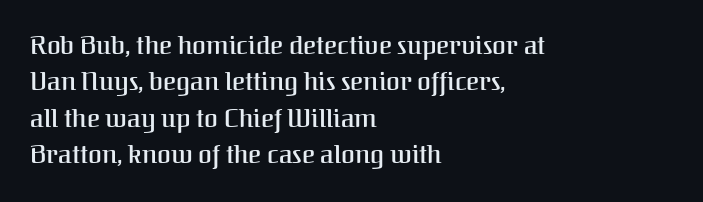
Q: Is the text bold? A: Semi-bold.
Q: Is the text italic (slanted)? A: No, it is upright.
Q: Is the text underlined? A: No.
Q: How is the paragraph aligned? A: Left-aligned.
Q: Is the spacing between letters normal or unusually wide? A: Normal.
Q: Is the spacing between lines tight, normal or loose? A: Normal.
